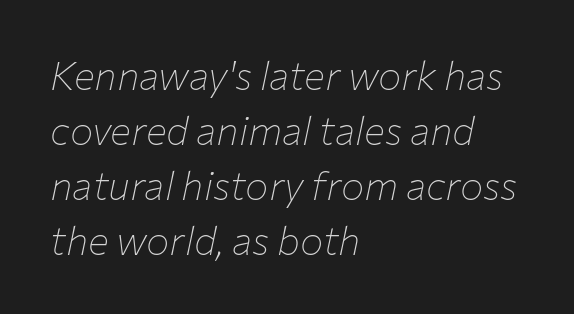
{"italic": "yes", "lean": "right", "slant_degrees": 12, "bold": "no", "weight": "thin", "width": "normal", "stroke_contrast": "low", "x_height": "medium", "monospaced": "no", "underline": "no", "align": "left", "line_spacing": "normal", "line_spacing_ratio": 1.41, "letter_spacing": "normal", "letter_spacing_em": 0.0, "glyph_px": 39}
